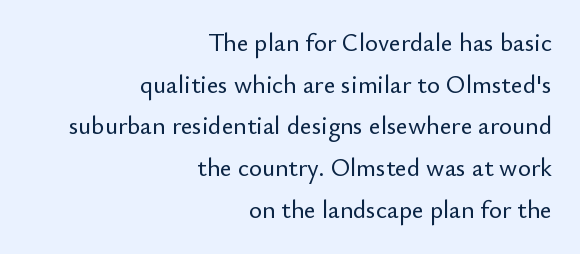
The image shows 25 px text type, upright; set right-aligned, normal line spacing (1.67x), normal letter spacing, not underlined.
